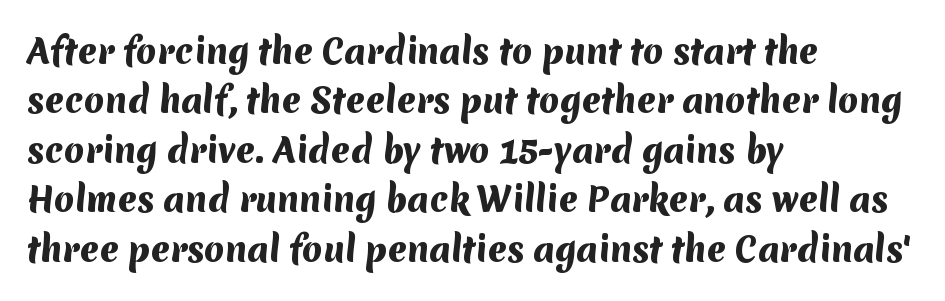
{"serif": "no", "bold": "yes", "weight": "heavy", "width": "normal", "stroke_contrast": "medium", "x_height": "medium", "monospaced": "no", "underline": "no", "align": "left", "line_spacing": "normal", "line_spacing_ratio": 1.5, "letter_spacing": "normal", "letter_spacing_em": 0.0, "glyph_px": 33}
